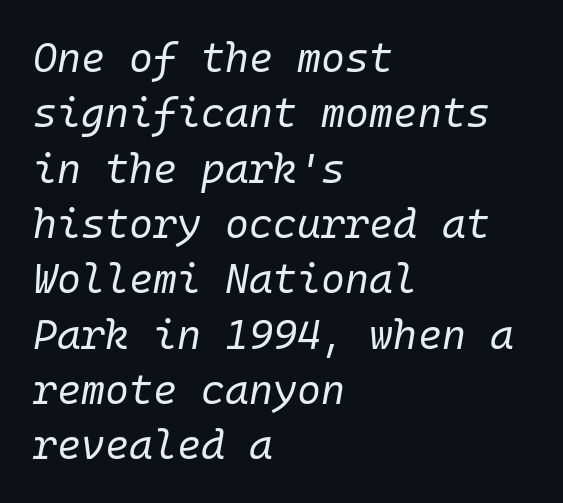
Q: Is the text bold? A: No.
Q: Is the text italic (slanted)? A: Yes, it leans right by about 10 degrees.
Q: Is the text underlined? A: No.
Q: How is the paragraph aligned? A: Left-aligned.
Q: Is the spacing between letters normal or unusually wide? A: Normal.
Q: Is the spacing between lines tight, normal or loose? A: Normal.
Q: Width (condensed, normal, or wide)? A: Normal.
Q: Stroke contrast? A: Low.
Q: x-height? A: Medium.
Q: Monospaced? A: Yes.
